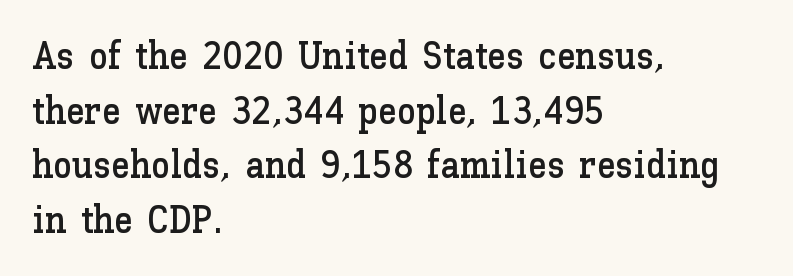
Tall strokes in this sample are plumb rather than angled. Words appear dense and cohesive because spacing is normal. Normally led — the rows are evenly, conventionally spaced. Which margin do the lines hug? The left one — the right edge is uneven.
